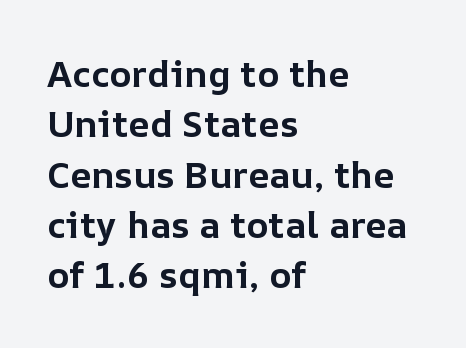
{"italic": "no", "bold": "yes", "weight": "bold", "width": "normal", "stroke_contrast": "low", "x_height": "medium", "monospaced": "no", "underline": "no", "align": "left", "line_spacing": "normal", "line_spacing_ratio": 1.36, "letter_spacing": "normal", "letter_spacing_em": 0.0, "glyph_px": 37}
